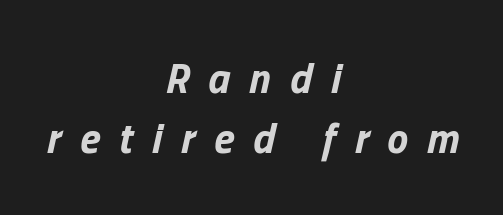
{"italic": "yes", "lean": "right", "slant_degrees": 13, "bold": "yes", "weight": "bold", "width": "normal", "stroke_contrast": "low", "x_height": "medium", "monospaced": "no", "underline": "no", "align": "center", "line_spacing": "normal", "line_spacing_ratio": 1.42, "letter_spacing": "wide", "letter_spacing_em": 0.45, "glyph_px": 42}
